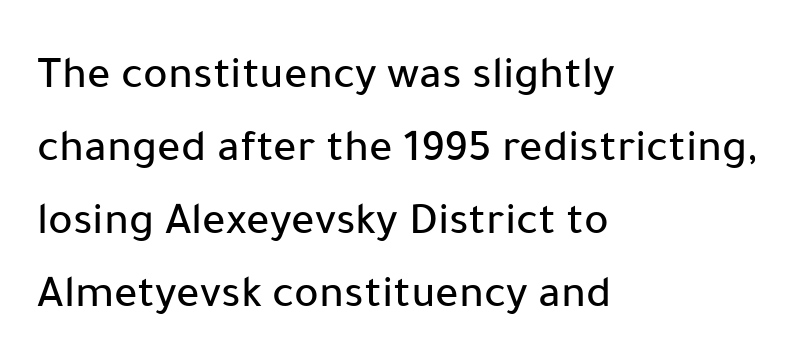
Q: Is the text italic (slanted)? A: No, it is upright.
Q: Is the typeface a serif or a sans-serif typeface? A: Sans-serif.
Q: Is the text underlined? A: No.
Q: How is the paragraph aligned? A: Left-aligned.
Q: Is the spacing between letters normal or unusually wide? A: Normal.
Q: Is the spacing between lines tight, normal or loose? A: Normal.
Q: Width (condensed, normal, or wide)? A: Normal.
Q: Stroke contrast? A: Low.
Q: x-height? A: Medium.
Q: Monospaced? A: No.
